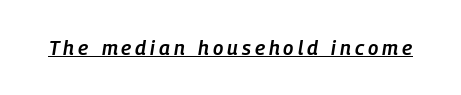
Q: Is the text bold? A: Semi-bold.
Q: Is the text italic (slanted)? A: Yes, it leans right by about 9 degrees.
Q: Is the text underlined? A: Yes.
Q: Is the spacing between letters normal or unusually wide? A: Unusually wide.
